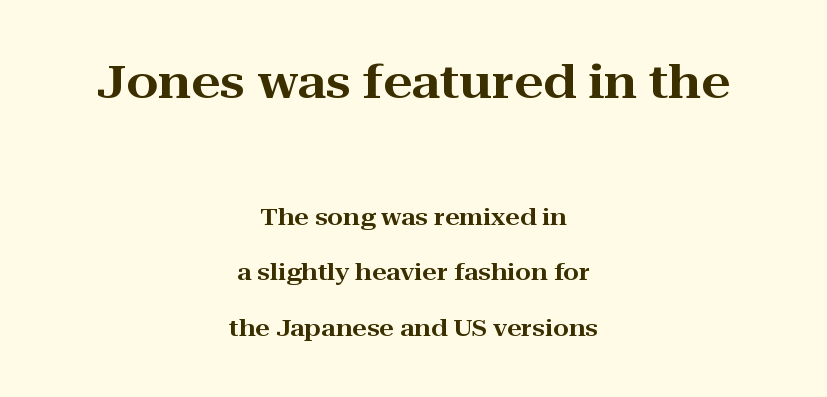
The image shows 46 px wide serif type, upright; set centered, loose line spacing (2.41x), normal letter spacing, not underlined; the first (top) block is 2.0x larger; high stroke contrast and a medium x-height.
